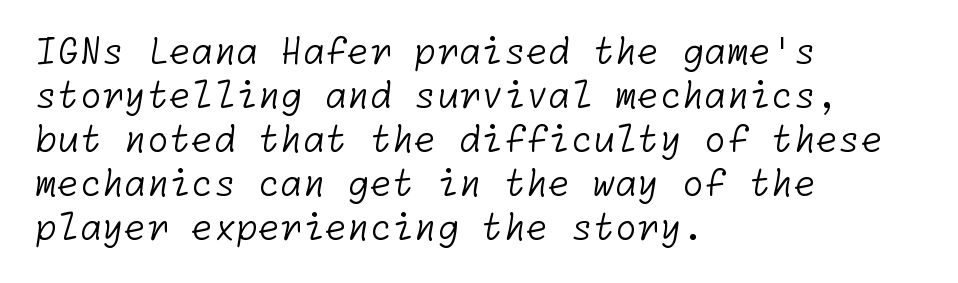
The image shows 36 px light sans-serif type; set left-aligned, line spacing 1.22x, normal letter spacing, not underlined; low stroke contrast and a medium x-height.
